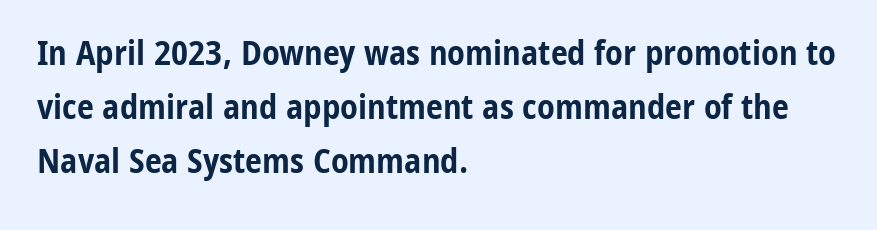
Q: Is the text bold? A: Yes.
Q: Is the text italic (slanted)? A: No, it is upright.
Q: Is the typeface a serif or a sans-serif typeface? A: Sans-serif.
Q: Is the text underlined? A: No.
Q: How is the paragraph aligned? A: Left-aligned.
Q: Is the spacing between letters normal or unusually wide? A: Normal.
Q: Is the spacing between lines tight, normal or loose? A: Normal.
Q: Width (condensed, normal, or wide)? A: Condensed.
Q: Stroke contrast? A: Low.
Q: x-height? A: Medium.
Q: Monospaced? A: No.
